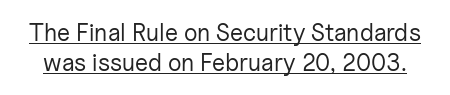
The image shows 24 px text type, upright; set normal line spacing (1.26x), normal letter spacing, underlined.
